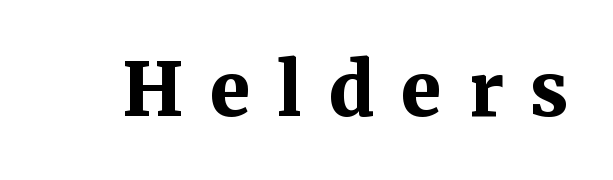
Q: Is the text bold? A: Yes.
Q: Is the text italic (slanted)? A: No, it is upright.
Q: Is the typeface a serif or a sans-serif typeface? A: Serif.
Q: Is the text underlined? A: No.
Q: Is the spacing between letters normal or unusually wide? A: Unusually wide.
Q: Width (condensed, normal, or wide)? A: Normal.
Q: Stroke contrast? A: Medium.
Q: x-height? A: Medium.
Q: Monospaced? A: No.
